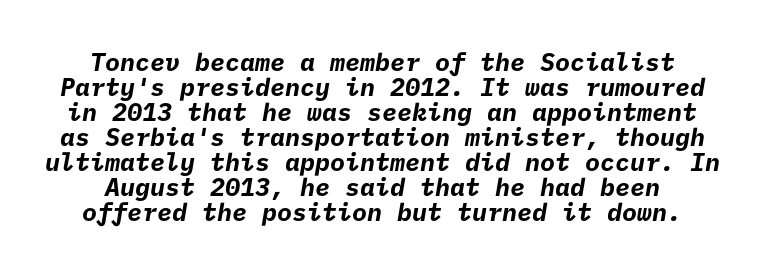
{"bold": "yes", "underline": "no", "line_spacing": "tight", "line_spacing_ratio": 1.0, "letter_spacing": "normal", "letter_spacing_em": 0.0, "glyph_px": 25}
